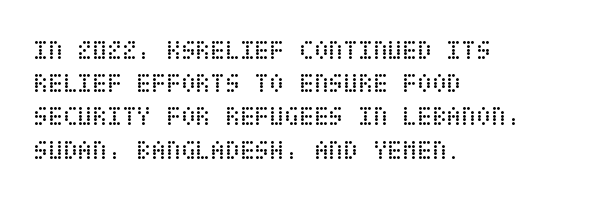
{"italic": "no", "bold": "no", "underline": "no", "align": "left", "line_spacing_ratio": 1.23, "letter_spacing": "normal", "letter_spacing_em": 0.0, "glyph_px": 27}
